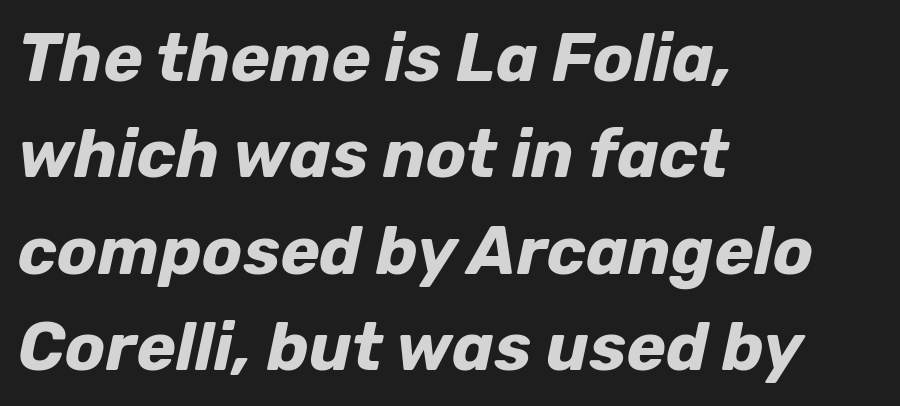
Q: Is the text bold? A: Yes.
Q: Is the text italic (slanted)? A: Yes, it leans right by about 12 degrees.
Q: Is the text underlined? A: No.
Q: How is the paragraph aligned? A: Left-aligned.
Q: Is the spacing between letters normal or unusually wide? A: Normal.
Q: Is the spacing between lines tight, normal or loose? A: Normal.
Q: Width (condensed, normal, or wide)? A: Normal.
Q: Stroke contrast? A: Low.
Q: x-height? A: Medium.
Q: Monospaced? A: No.
